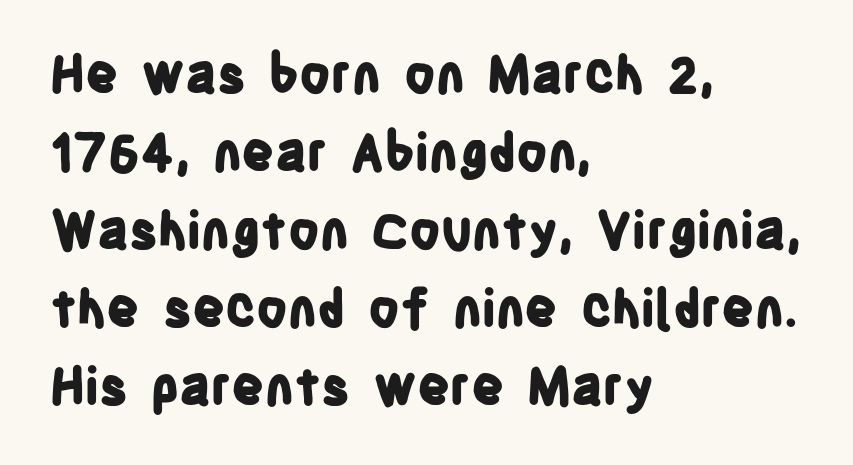
The image shows 51 px bold, condensed sans-serif type, upright; set left-aligned, normal line spacing (1.53x), normal letter spacing, not underlined; low stroke contrast and a large x-height.
